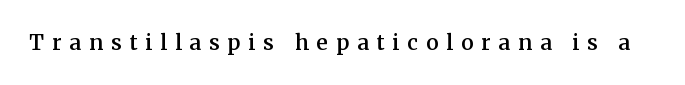
Q: Is the text bold? A: Semi-bold.
Q: Is the text italic (slanted)? A: No, it is upright.
Q: Is the text underlined? A: No.
Q: Is the spacing between letters normal or unusually wide? A: Unusually wide.
